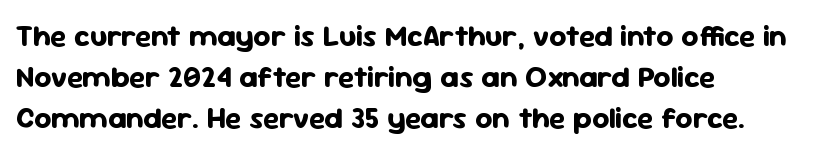
Nothing unusual about the tracking: characters are spaced as the font intends. The text was rendered using a sans face with plain stroke endings. Students, this is bold: see how much ink each stroke carries. The letters advance in unequal steps, a hallmark of proportional type. Line starts are locked; line ends wander. The passage shown stacks its lines at a standard gap.
